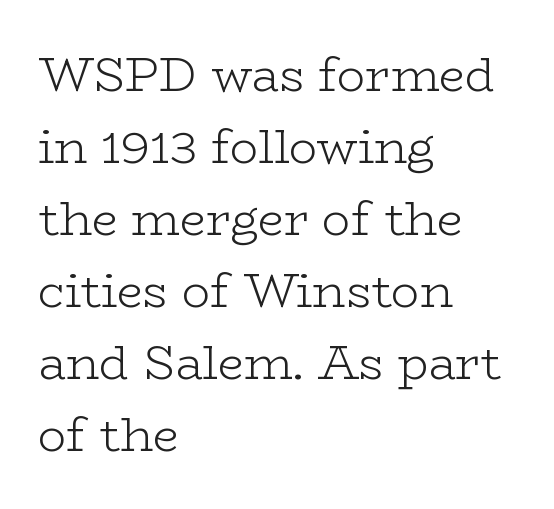
The image shows 47 px light, wide serif type, upright; set left-aligned, normal line spacing (1.53x), normal letter spacing, not underlined; low stroke contrast and a medium x-height.
